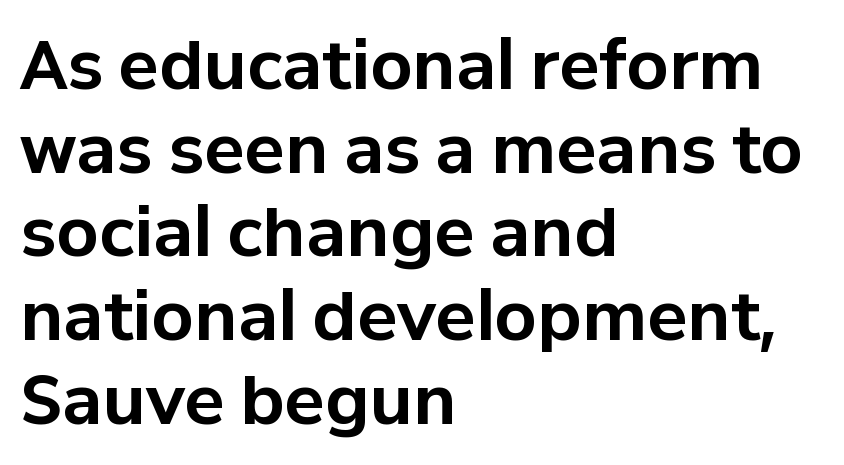
Q: Is the text bold? A: Yes.
Q: Is the text italic (slanted)? A: No, it is upright.
Q: Is the typeface a serif or a sans-serif typeface? A: Sans-serif.
Q: Is the text underlined? A: No.
Q: How is the paragraph aligned? A: Left-aligned.
Q: Is the spacing between letters normal or unusually wide? A: Normal.
Q: Is the spacing between lines tight, normal or loose? A: Normal.
Q: Width (condensed, normal, or wide)? A: Normal.
Q: Stroke contrast? A: Low.
Q: x-height? A: Medium.
Q: Monospaced? A: No.
